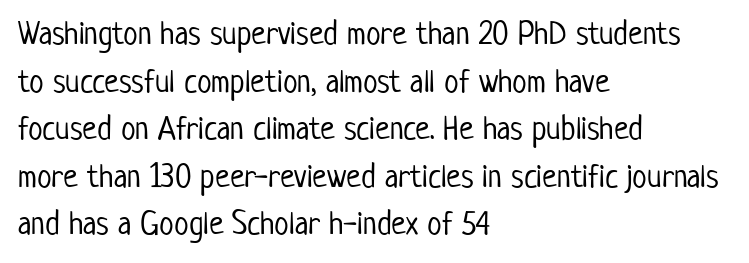
Quick note: not italic, upright. The space directly below the letters is spotless. These lines stack with their left ends in a neat column. Regular leading.
